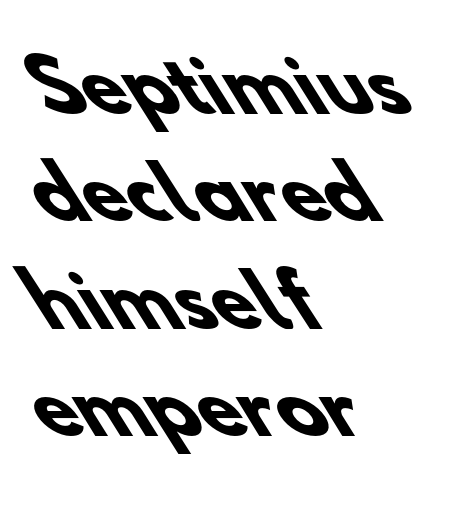
{"serif": "no", "bold": "yes", "weight": "heavy", "width": "normal", "stroke_contrast": "low", "x_height": "small", "monospaced": "no", "underline": "no", "align": "left", "line_spacing": "normal", "line_spacing_ratio": 1.49, "letter_spacing": "normal", "letter_spacing_em": 0.0, "glyph_px": 72}
